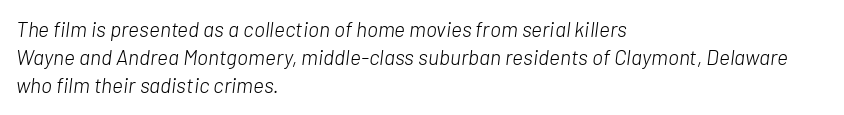
{"italic": "yes", "lean": "right", "slant_degrees": 7, "bold": "no", "underline": "no", "align": "left", "line_spacing": "normal", "line_spacing_ratio": 1.34, "letter_spacing": "normal", "letter_spacing_em": 0.0, "glyph_px": 21}
